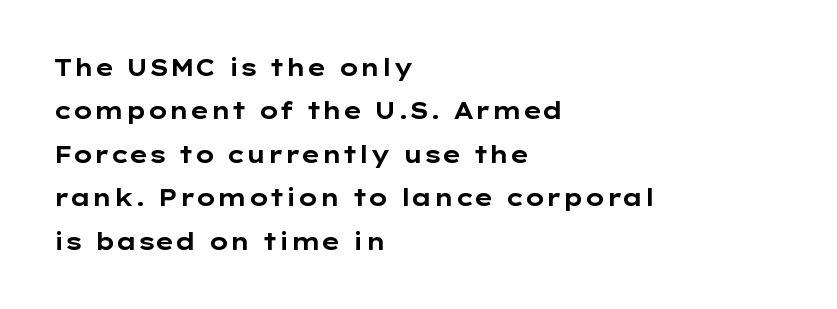
The image shows 23 px bold type, upright; set left-aligned, line spacing 1.89x, normal letter spacing, not underlined.
